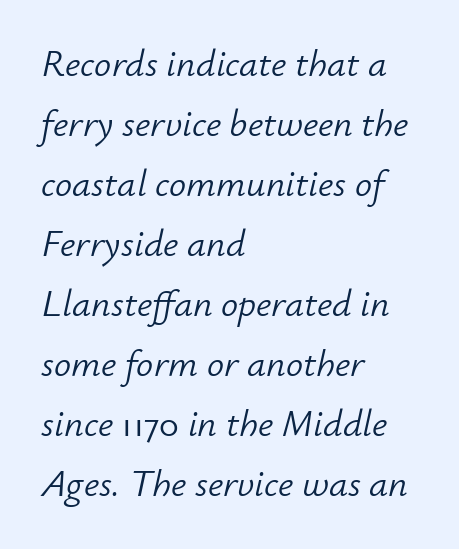
{"italic": "yes", "lean": "right", "slant_degrees": 12, "bold": "no", "weight": "light", "width": "normal", "stroke_contrast": "low", "x_height": "small", "monospaced": "no", "underline": "no", "align": "left", "line_spacing": "normal", "line_spacing_ratio": 1.58, "letter_spacing": "normal", "letter_spacing_em": 0.0, "glyph_px": 38}
